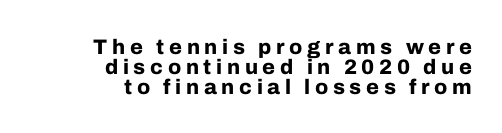
The image shows 21 px bold type, upright; set right-aligned, tight line spacing (0.95x), unusually wide letter spacing (+0.22 em), not underlined.
